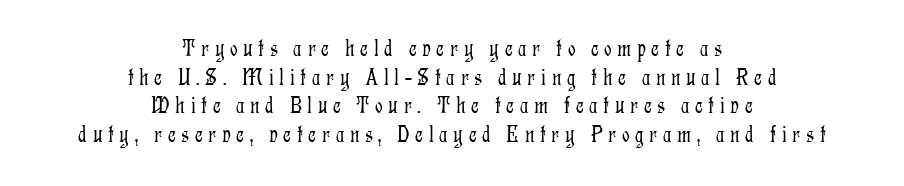
{"italic": "no", "bold": "no", "underline": "no", "align": "center", "line_spacing_ratio": 1.19, "letter_spacing": "wide", "letter_spacing_em": 0.23, "glyph_px": 24}
